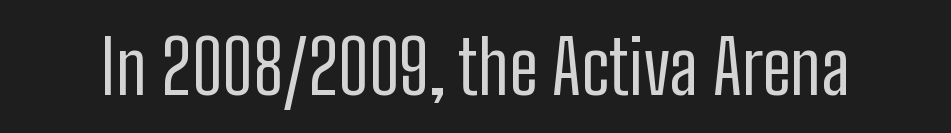
Q: Is the text bold? A: No.
Q: Is the text italic (slanted)? A: No, it is upright.
Q: Is the typeface a serif or a sans-serif typeface? A: Sans-serif.
Q: Is the text underlined? A: No.
Q: Is the spacing between letters normal or unusually wide? A: Normal.
Q: Width (condensed, normal, or wide)? A: Condensed.
Q: Stroke contrast? A: Low.
Q: x-height? A: Medium.
Q: Monospaced? A: No.
